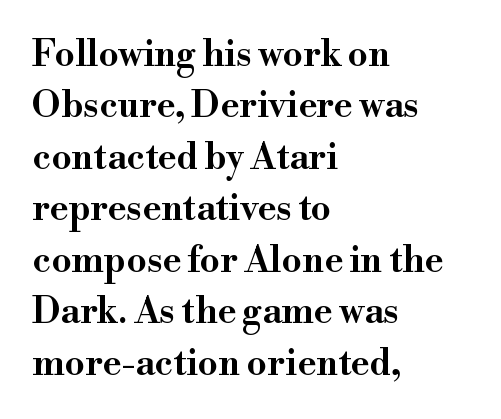
If you drew a line through each stem, it would be perfectly vertical. The designer left line spacing at the default. Compared with typical body copy, the letter spacing here is the same. In terms of letterform style, serifs are clearly present.
